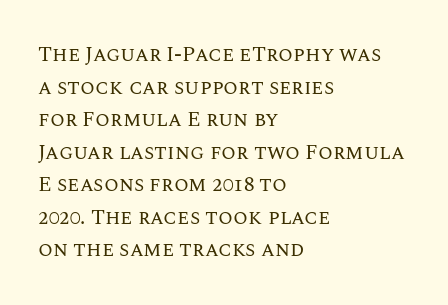
{"italic": "no", "bold": "no", "underline": "no", "align": "left", "line_spacing": "normal", "line_spacing_ratio": 1.55, "letter_spacing": "normal", "letter_spacing_em": 0.0, "glyph_px": 21}
